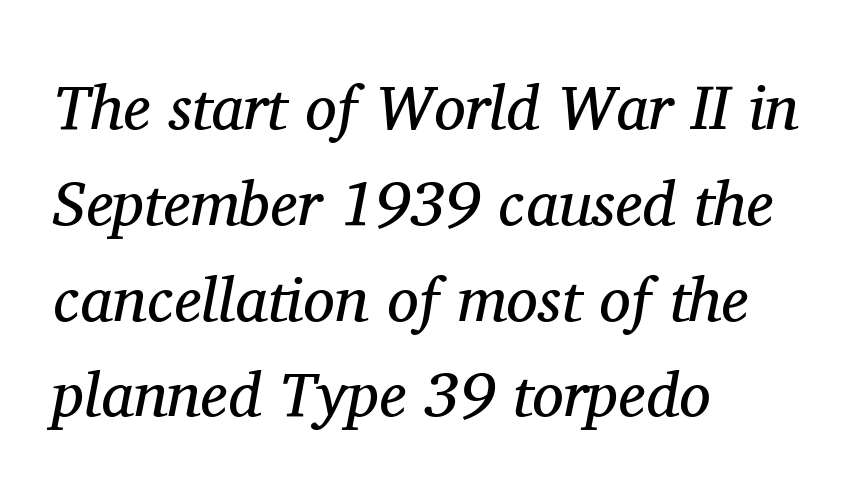
Q: Is the text bold? A: No.
Q: Is the text italic (slanted)? A: Yes, it leans right by about 11 degrees.
Q: Is the typeface a serif or a sans-serif typeface? A: Serif.
Q: Is the text underlined? A: No.
Q: How is the paragraph aligned? A: Left-aligned.
Q: Is the spacing between letters normal or unusually wide? A: Normal.
Q: Is the spacing between lines tight, normal or loose? A: Normal.
Q: Width (condensed, normal, or wide)? A: Normal.
Q: Stroke contrast? A: Medium.
Q: x-height? A: Medium.
Q: Monospaced? A: No.
